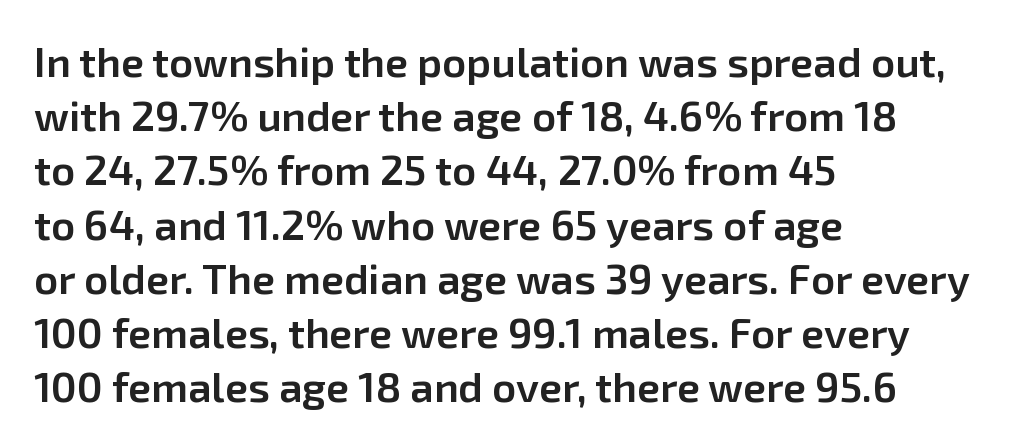
{"serif": "no", "italic": "no", "bold": "semi", "weight": "semibold", "width": "normal", "stroke_contrast": "low", "x_height": "medium", "monospaced": "no", "underline": "no", "align": "left", "line_spacing": "normal", "line_spacing_ratio": 1.29, "letter_spacing": "normal", "letter_spacing_em": 0.0, "glyph_px": 42}
